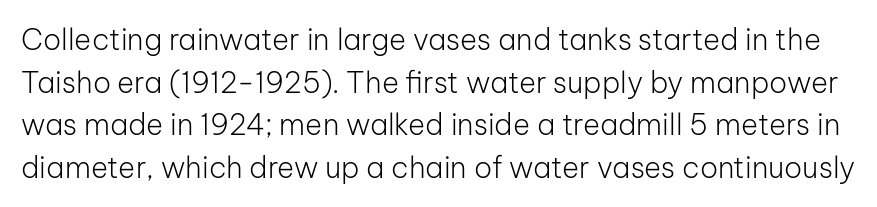
The image shows 29 px light sans-serif type, upright; set normal line spacing (1.47x), normal letter spacing, not underlined; low stroke contrast and a medium x-height.
